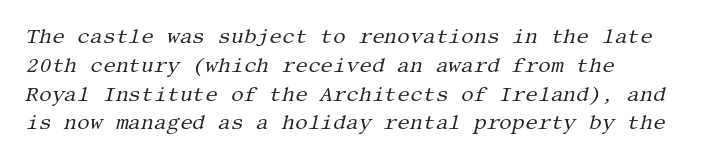
Weight: in the light-to-regular range. Descenders hang freely into open space. It's the slanting kind of type. Line spacing here is normal. The letters sit at their default tracking, neither squeezed nor spread.
